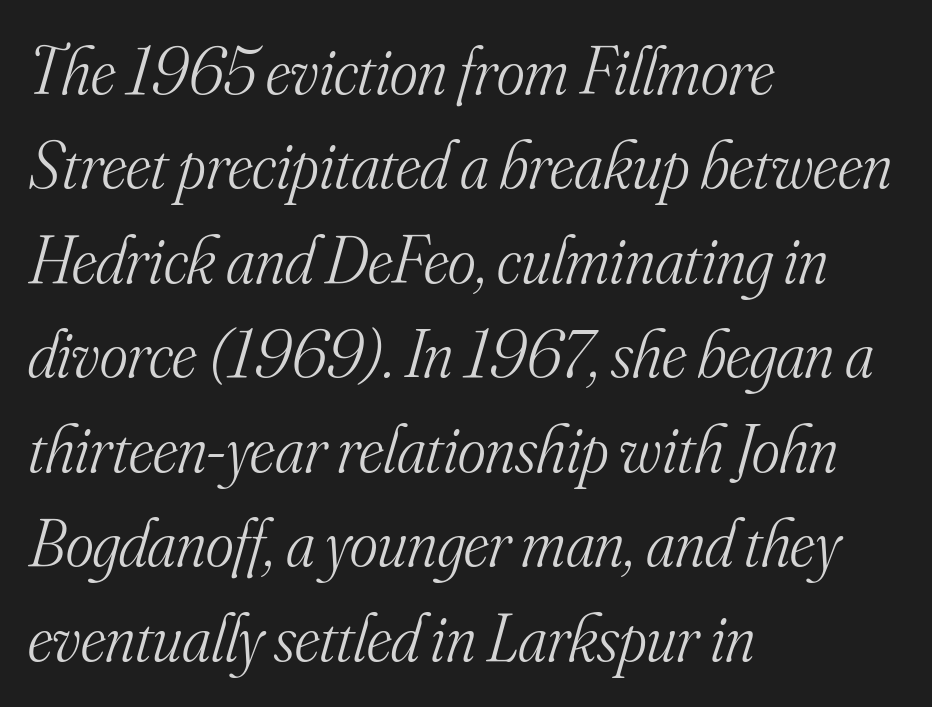
Q: Is the text bold? A: No.
Q: Is the text italic (slanted)? A: Yes, it leans right by about 16 degrees.
Q: Is the typeface a serif or a sans-serif typeface? A: Serif.
Q: Is the text underlined? A: No.
Q: How is the paragraph aligned? A: Left-aligned.
Q: Is the spacing between letters normal or unusually wide? A: Normal.
Q: Is the spacing between lines tight, normal or loose? A: Normal.
Q: Width (condensed, normal, or wide)? A: Normal.
Q: Stroke contrast? A: Medium.
Q: x-height? A: Small.
Q: Monospaced? A: No.
